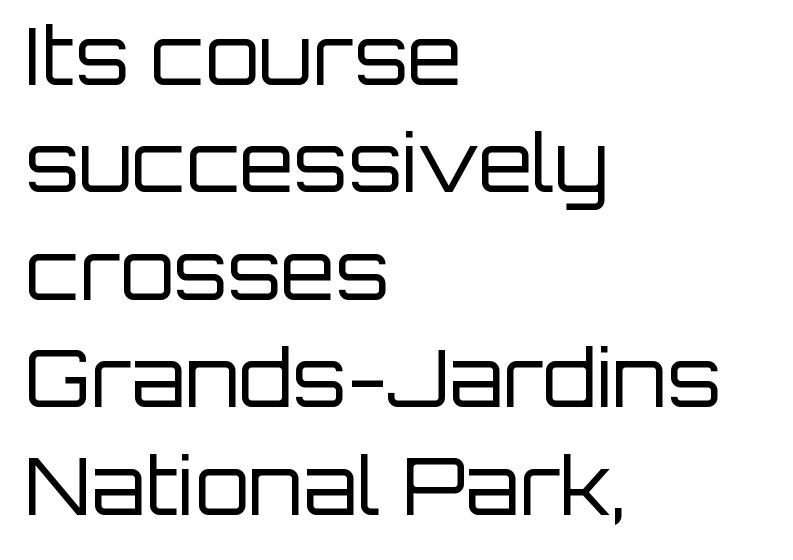
Do the characters align in a grid? No, the font is proportional. The letters sit at their default tracking, neither squeezed nor spread. This rendering features lettering with no underline. The type family on display is of the sans-serif kind. Upright lettering throughout.
